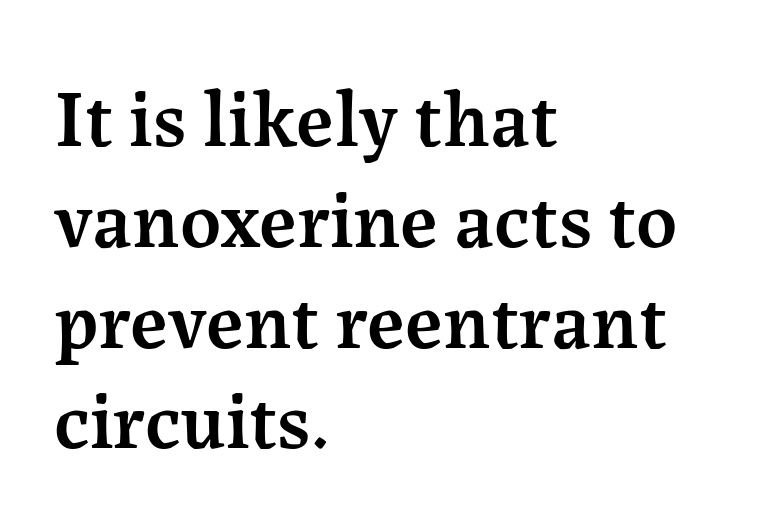
The image shows 80 px semibold serif type, upright; set left-aligned, normal line spacing (1.26x), normal letter spacing, not underlined; medium stroke contrast and a medium x-height.
